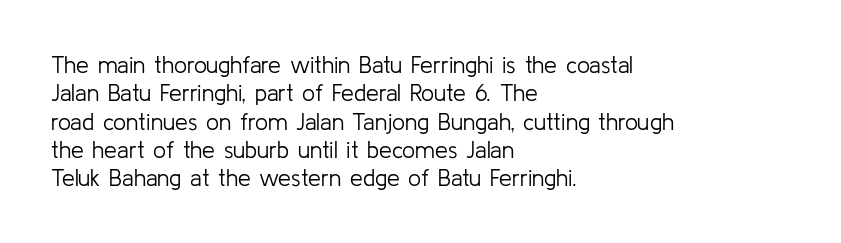
The image shows 23 px text type, upright; set left-aligned, line spacing 1.23x, normal letter spacing, not underlined.
